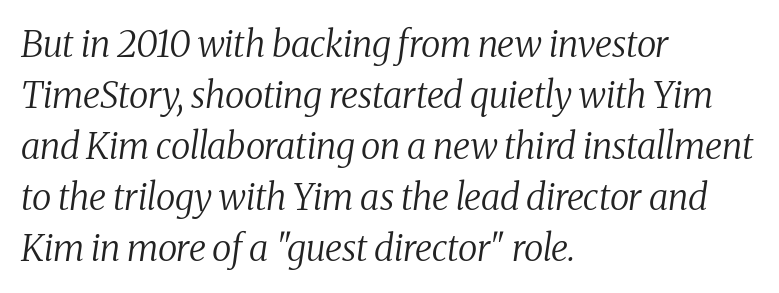
This sample is left-justified, so line endings fall wherever the words run out. On a weight scale, this lands at 450 or below. Each letter keeps its own natural width here, so spacing adapts to shape. It's the slanting kind of type. Check under the words: just untouched page. This sample keeps an unexceptional amount of space between lines.
